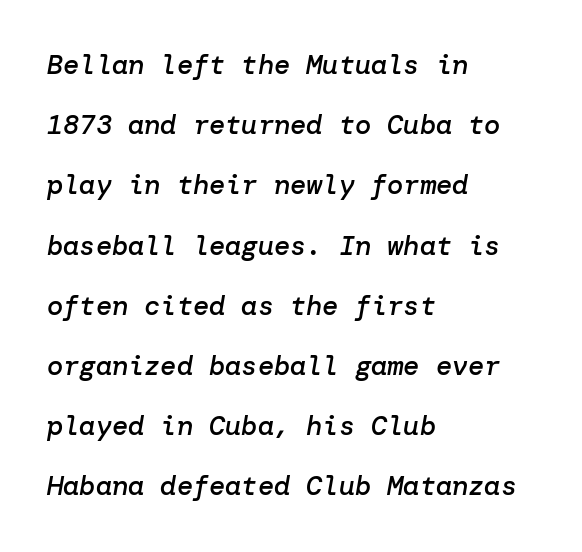
Q: Is the text bold? A: Semi-bold.
Q: Is the text italic (slanted)? A: Yes, it leans right by about 10 degrees.
Q: Is the text underlined? A: No.
Q: How is the paragraph aligned? A: Left-aligned.
Q: Is the spacing between letters normal or unusually wide? A: Normal.
Q: Is the spacing between lines tight, normal or loose? A: Loose.
